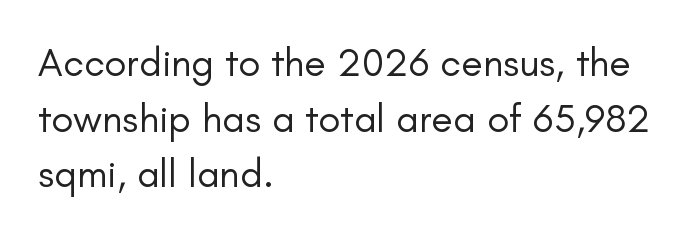
Proportional: the letters do not fall into vertical columns. Honestly, the letter spacing is just normal — you wouldn't notice it. The passage is arranged the way most books set body copy — flush left. Glance below the letters and you will spot only blank space. This rendering employs a face without finishing strokes, i.e., a sans-serif. Notice how the stems are strictly vertical — no italics here.
